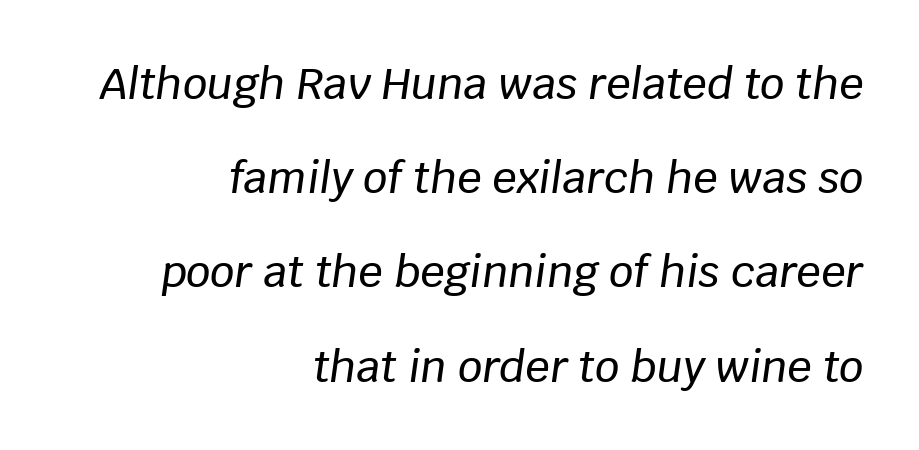
{"italic": "yes", "lean": "right", "slant_degrees": 8, "width": "normal", "stroke_contrast": "low", "x_height": "large", "monospaced": "no", "underline": "no", "align": "right", "line_spacing": "loose", "line_spacing_ratio": 2.19, "letter_spacing": "normal", "letter_spacing_em": 0.0, "glyph_px": 43}
